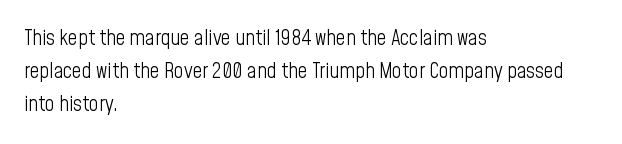
Q: Is the text bold? A: No.
Q: Is the text italic (slanted)? A: No, it is upright.
Q: Is the text underlined? A: No.
Q: How is the paragraph aligned? A: Left-aligned.
Q: Is the spacing between letters normal or unusually wide? A: Normal.
Q: Is the spacing between lines tight, normal or loose? A: Normal.
